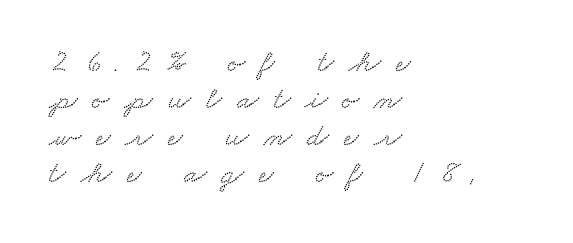
This rendering uses left alignment, leaving the right contour irregular. Caption: expanded tracking, letters set apart. Each row of text sits above clean, open space. Do the characters align in a grid? No, the font is proportional.
